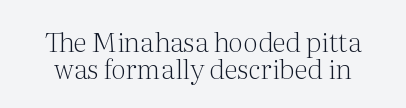
The image shows 27 px text type, upright; set tight line spacing (1.0x), normal letter spacing, not underlined.
